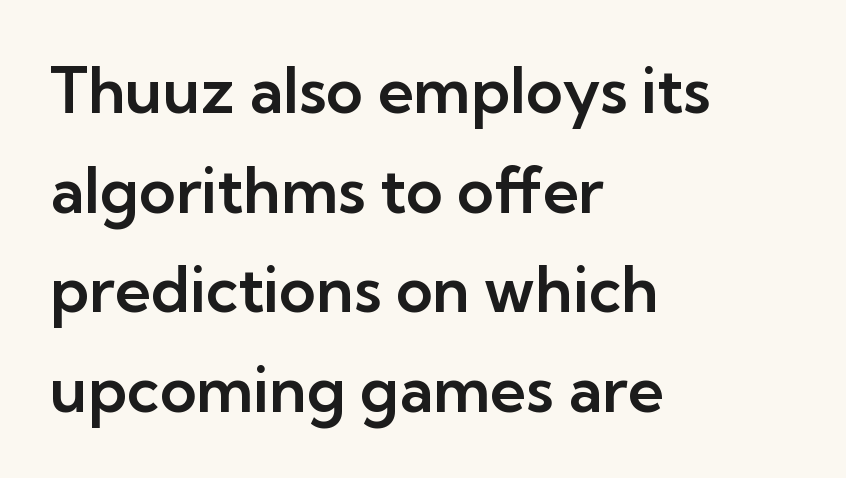
The image shows 63 px sans-serif type, upright; set left-aligned, normal line spacing (1.58x), normal letter spacing, not underlined; low stroke contrast and a medium x-height.
